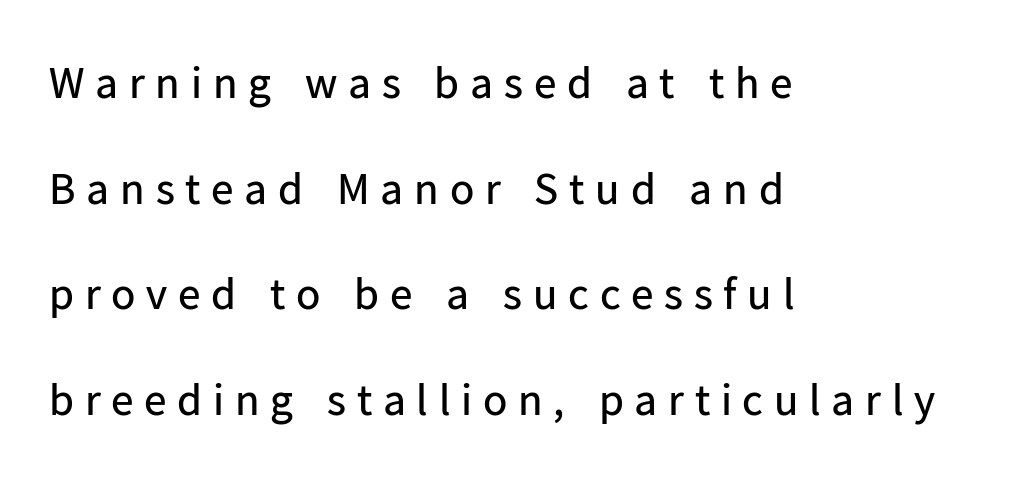
Loose tracking; the words dissolve into strings of separated letters. The designer went with a sans here, leaving each stem footless. The typesetter chose a ragged-right arrangement here. Whoever set this chose breathing room over compactness in the vertical rhythm.
